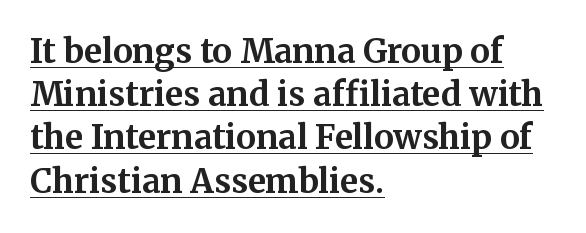
Q: Is the text bold? A: Yes.
Q: Is the text italic (slanted)? A: No, it is upright.
Q: Is the typeface a serif or a sans-serif typeface? A: Serif.
Q: Is the text underlined? A: Yes.
Q: How is the paragraph aligned? A: Left-aligned.
Q: Is the spacing between letters normal or unusually wide? A: Normal.
Q: Is the spacing between lines tight, normal or loose? A: Normal.
Q: Width (condensed, normal, or wide)? A: Normal.
Q: Stroke contrast? A: Medium.
Q: x-height? A: Medium.
Q: Monospaced? A: No.
